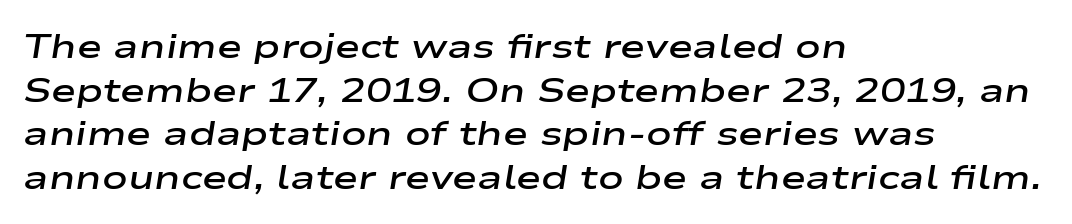
Every character sits at an angle, as italics do. Rule under the text: the space is simply empty. The passage shown stacks its lines at a standard gap. Weight check: semibold — heavier than regular, not quite bold. Here the designer chose a conventional face with non-uniform glyph widths.
